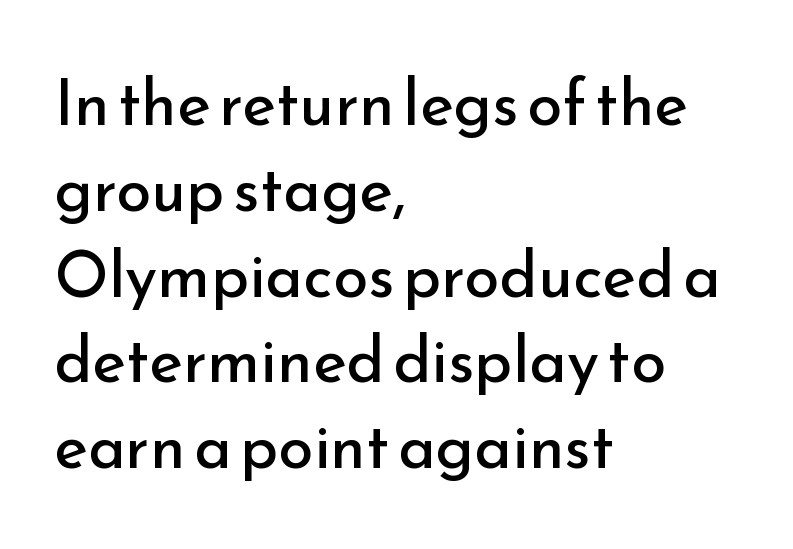
Q: Is the text bold? A: No.
Q: Is the text italic (slanted)? A: No, it is upright.
Q: Is the typeface a serif or a sans-serif typeface? A: Sans-serif.
Q: Is the text underlined? A: No.
Q: How is the paragraph aligned? A: Left-aligned.
Q: Is the spacing between letters normal or unusually wide? A: Normal.
Q: Is the spacing between lines tight, normal or loose? A: Normal.
Q: Width (condensed, normal, or wide)? A: Normal.
Q: Stroke contrast? A: Low.
Q: x-height? A: Small.
Q: Monospaced? A: No.
